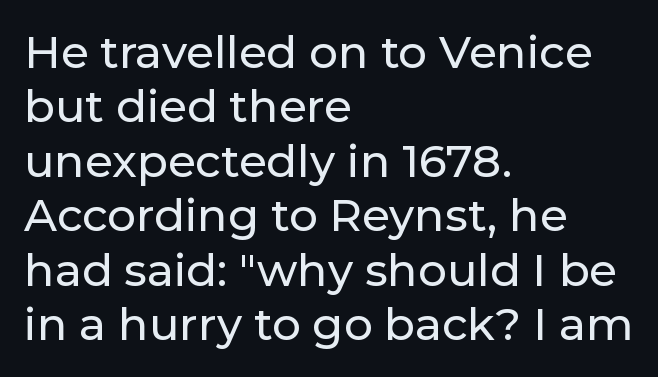
Q: Is the text italic (slanted)? A: No, it is upright.
Q: Is the typeface a serif or a sans-serif typeface? A: Sans-serif.
Q: Is the text underlined? A: No.
Q: How is the paragraph aligned? A: Left-aligned.
Q: Is the spacing between letters normal or unusually wide? A: Normal.
Q: Width (condensed, normal, or wide)? A: Normal.
Q: Stroke contrast? A: Low.
Q: x-height? A: Medium.
Q: Monospaced? A: No.
